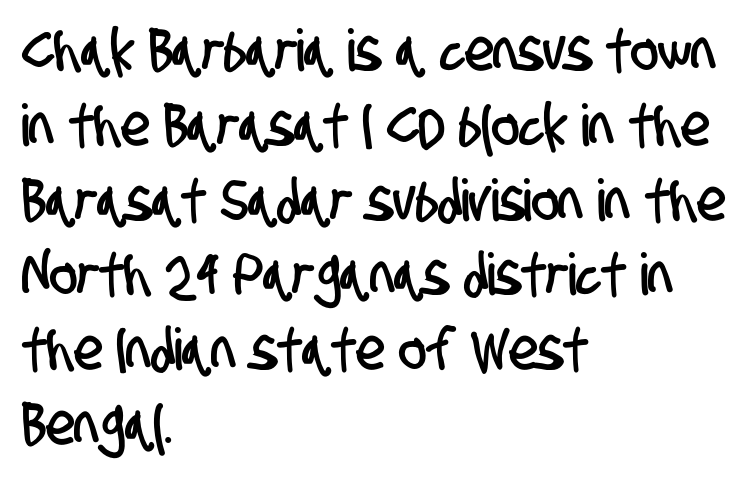
Q: Is the typeface a serif or a sans-serif typeface? A: Sans-serif.
Q: Is the text underlined? A: No.
Q: How is the paragraph aligned? A: Left-aligned.
Q: Is the spacing between letters normal or unusually wide? A: Normal.
Q: Is the spacing between lines tight, normal or loose? A: Normal.
Q: Width (condensed, normal, or wide)? A: Condensed.
Q: Stroke contrast? A: Low.
Q: x-height? A: Large.
Q: Monospaced? A: No.
